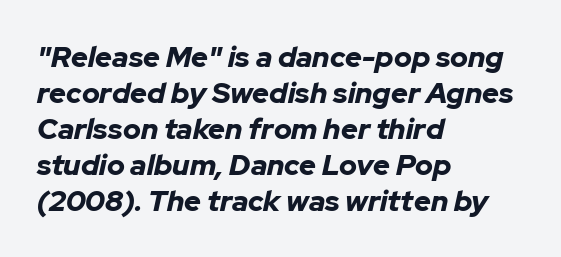
Do the characters align in a grid? No, the font is proportional. Slanted lettering throughout. A clean baseline with only descenders dipping below it. Does the copy run flush right? No — it runs flush left. Tracking value appears to be zero — textbook default spacing.
